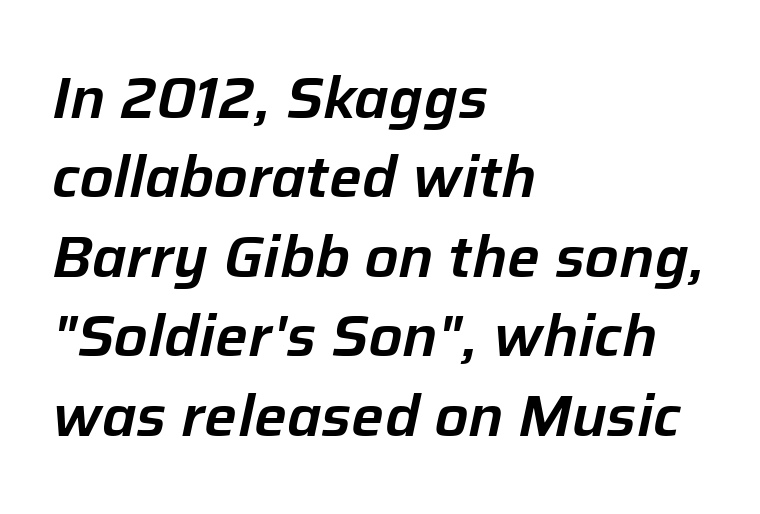
A typesetter would call this proportional, since set widths differ per character. Descender tails drop into unmarked territory. Typeset ragged right — the left edge is the straight one. Regarding leading, the lines here are spaced in the standard way. An italicized treatment has been applied to the whole sample. These lines keep a tight, regular rhythm from letter to letter.
